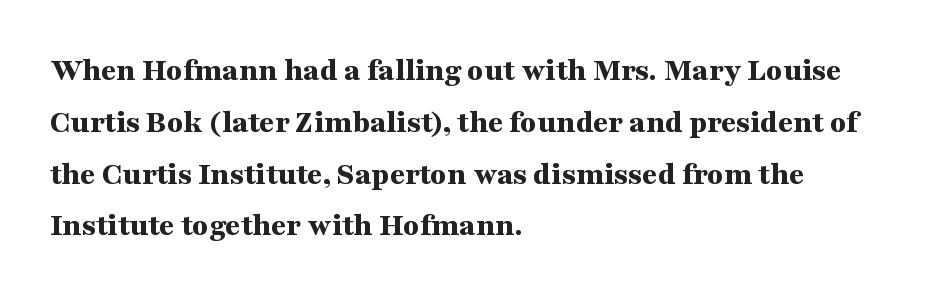
The image shows 33 px bold, wide serif type, upright; set left-aligned, normal line spacing (1.57x), normal letter spacing, not underlined; medium stroke contrast and a medium x-height.
